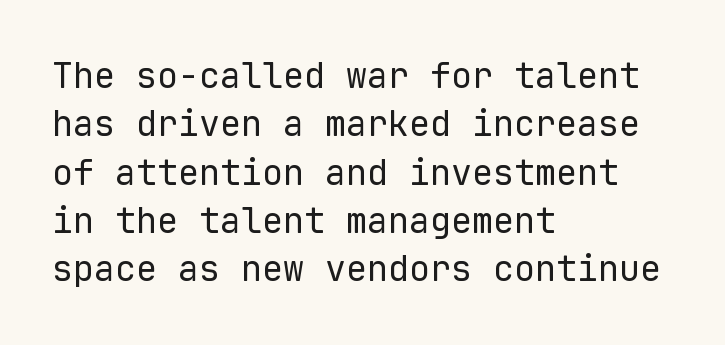
Q: Is the text bold? A: No.
Q: Is the text italic (slanted)? A: No, it is upright.
Q: Is the typeface a serif or a sans-serif typeface? A: Sans-serif.
Q: Is the text underlined? A: No.
Q: How is the paragraph aligned? A: Left-aligned.
Q: Is the spacing between letters normal or unusually wide? A: Normal.
Q: Is the spacing between lines tight, normal or loose? A: Normal.
Q: Width (condensed, normal, or wide)? A: Normal.
Q: Stroke contrast? A: Low.
Q: x-height? A: Medium.
Q: Monospaced? A: Yes.
